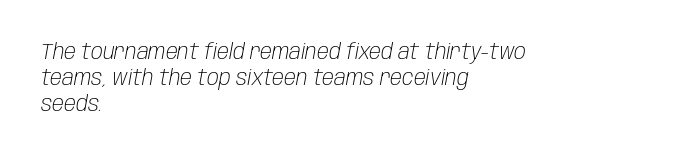
The zone under the glyphs is completely vacant. Slanted lettering throughout. In CSS terms this would be text-align: left. Characters follow at the spacing the type designer built in. Heft: none added — not bold.
